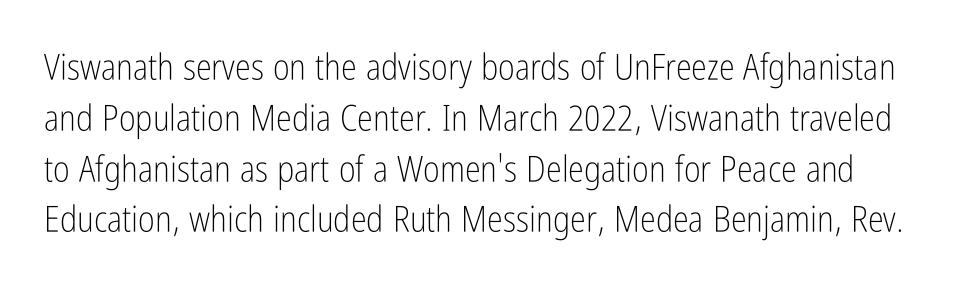
Q: Is the text bold? A: No.
Q: Is the text italic (slanted)? A: No, it is upright.
Q: Is the typeface a serif or a sans-serif typeface? A: Sans-serif.
Q: Is the text underlined? A: No.
Q: Is the spacing between letters normal or unusually wide? A: Normal.
Q: Is the spacing between lines tight, normal or loose? A: Normal.
Q: Width (condensed, normal, or wide)? A: Condensed.
Q: Stroke contrast? A: Low.
Q: x-height? A: Medium.
Q: Monospaced? A: No.
